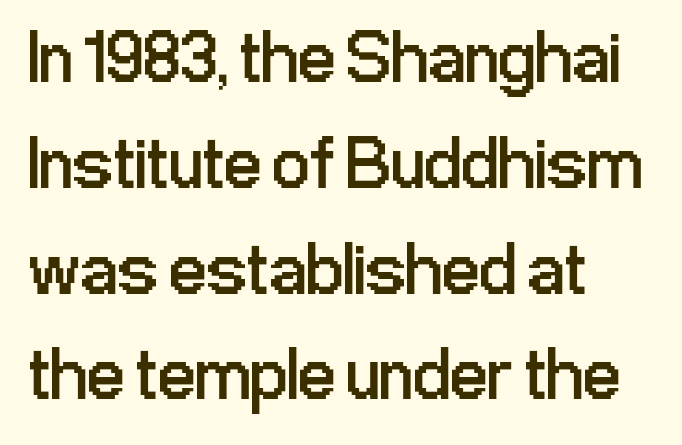
The image shows 74 px regular-weight, condensed sans-serif type, upright; set left-aligned, normal line spacing (1.43x), normal letter spacing, not underlined; low stroke contrast and a medium x-height.
